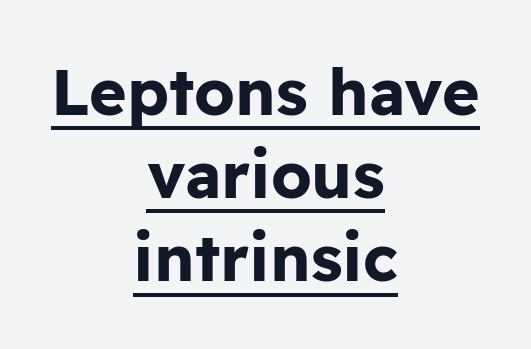
The image shows 64 px bold sans-serif type, upright; set centered, normal line spacing (1.3x), normal letter spacing, underlined; low stroke contrast and a medium x-height.
